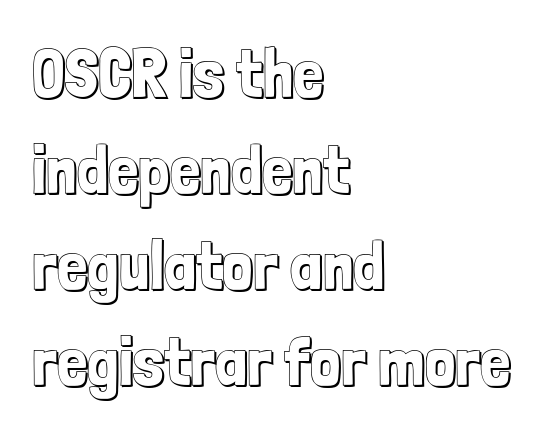
Q: Is the text italic (slanted)? A: No, it is upright.
Q: Is the text underlined? A: No.
Q: How is the paragraph aligned? A: Left-aligned.
Q: Is the spacing between letters normal or unusually wide? A: Normal.
Q: Is the spacing between lines tight, normal or loose? A: Normal.
Q: Width (condensed, normal, or wide)? A: Condensed.
Q: x-height? A: Medium.
Q: Monospaced? A: No.
